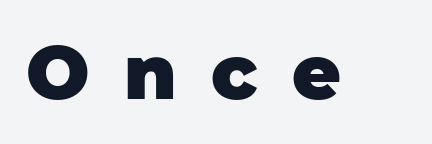
The image shows 75 px heavy sans-serif type; set unusually wide letter spacing (+0.46 em), not underlined; low stroke contrast and a large x-height.
